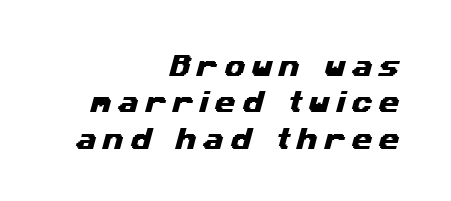
The block of text has a typical density, with ordinary space between rows. Nobody drew a line under any word here. Is the letter spacing exaggerated? Yes — the characters are pushed far apart. Which margin do the lines hug? The right one — the left edge is uneven.
